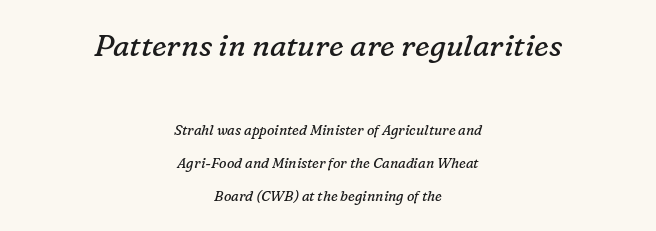
Q: Is the text bold? A: No.
Q: Is the text italic (slanted)? A: Yes, it leans right by about 16 degrees.
Q: Is the typeface a serif or a sans-serif typeface? A: Serif.
Q: Is the text underlined? A: No.
Q: How is the paragraph aligned? A: Centered.
Q: Is the spacing between letters normal or unusually wide? A: Normal.
Q: Is the spacing between lines tight, normal or loose? A: Loose.
Q: Which block of text is set in a larger size, the first (top) or the second (bottom)? A: The first (top) one.
Q: Width (condensed, normal, or wide)? A: Normal.
Q: Stroke contrast? A: Low.
Q: x-height? A: Medium.
Q: Monospaced? A: No.
